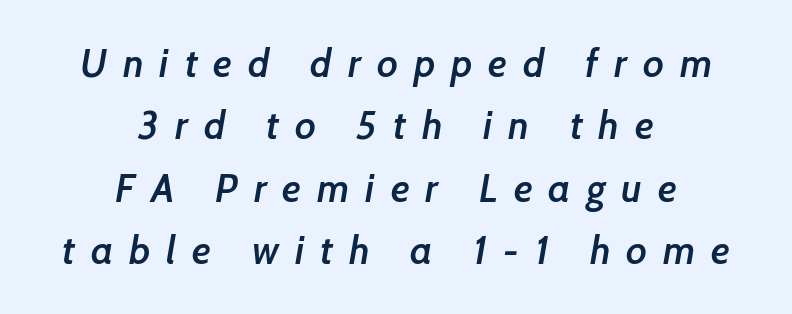
Rule under the text: the space is simply empty. Quick note: interline space is typical. The type is letterspaced generously, with wide tracking. Layout note: lines centered. You can tell from the bare stems that sans-serif type was used.
